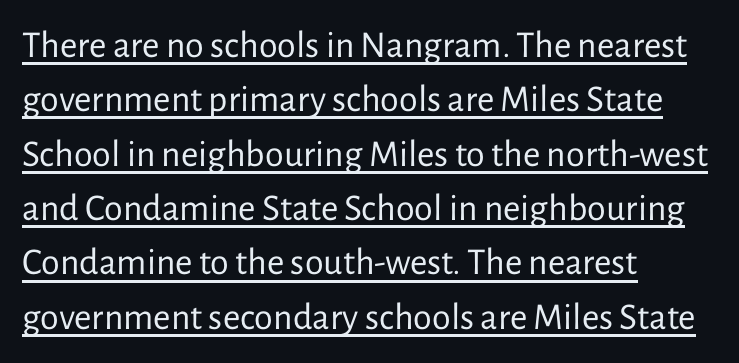
Q: Is the text bold? A: No.
Q: Is the text italic (slanted)? A: No, it is upright.
Q: Is the typeface a serif or a sans-serif typeface? A: Sans-serif.
Q: Is the text underlined? A: Yes.
Q: How is the paragraph aligned? A: Left-aligned.
Q: Is the spacing between letters normal or unusually wide? A: Normal.
Q: Is the spacing between lines tight, normal or loose? A: Normal.
Q: Width (condensed, normal, or wide)? A: Normal.
Q: Stroke contrast? A: Low.
Q: x-height? A: Medium.
Q: Monospaced? A: No.
